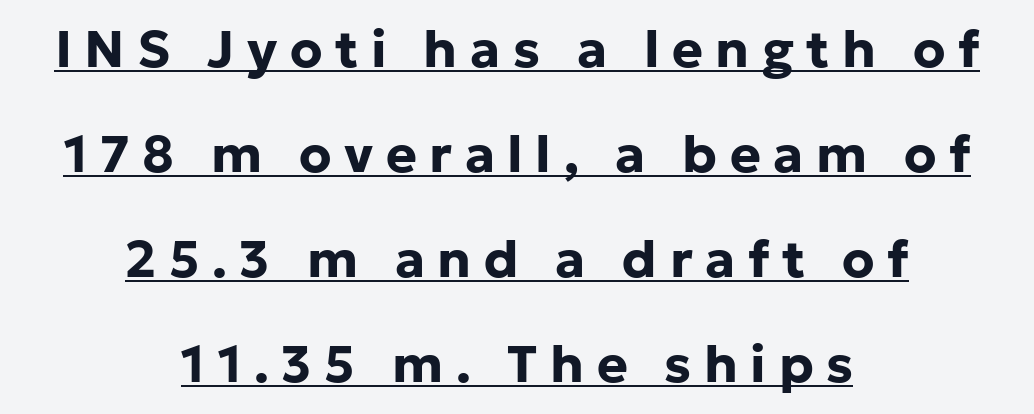
The letters carry no serifs — their stems end cleanly without finishing strokes. The lines are spread far apart with generous leading. If you folded the block vertically in half, each line would mirror itself in length. You'd pick this weight for a headline — it's a proper bold. Vertical strokes here are truly vertical. In designer terms, the underline attribute is active on this setting.
